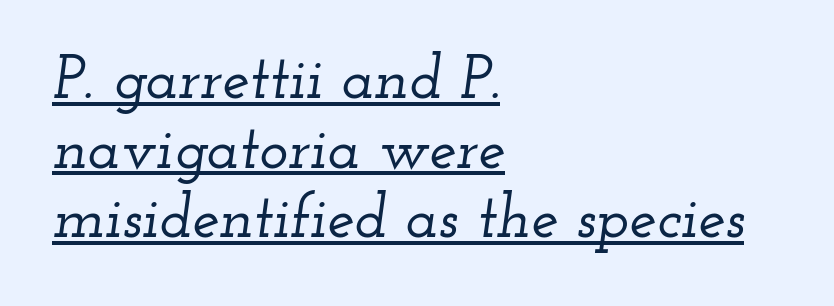
The image shows 61 px wide serif type, italic (leaning right); set left-aligned, tight line spacing (1.14x), normal letter spacing, underlined; low stroke contrast and a small x-height.
